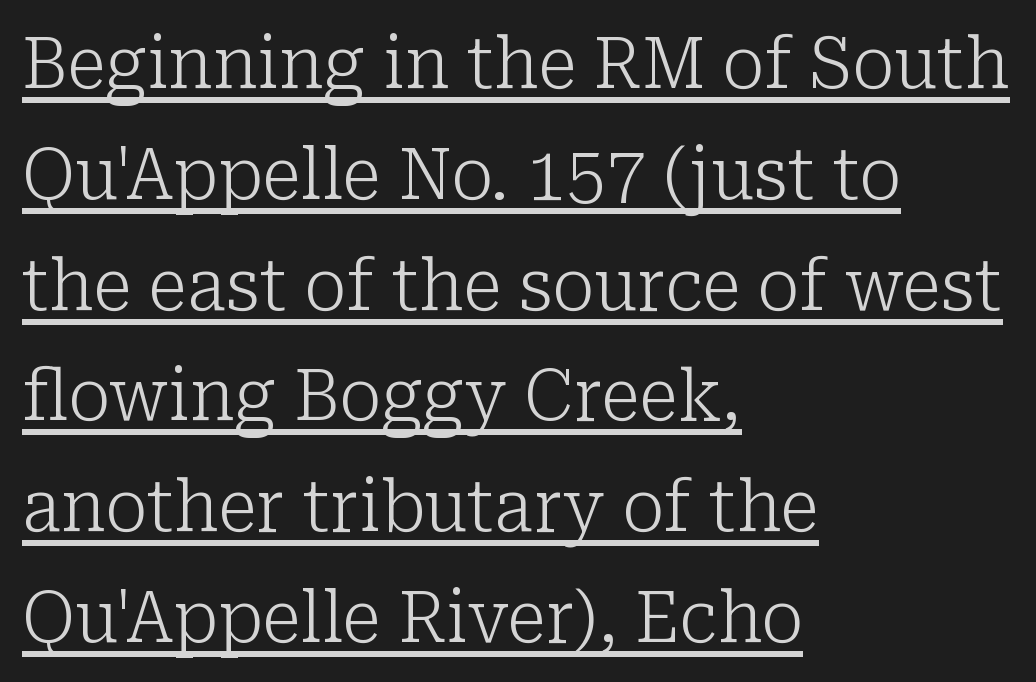
The cut favours lightness, reaching ordinary text weight at its darkest. The type is set solid horizontally, with unmodified tracking. The letters stand straight up with perfectly vertical stems. This is serif lettering, the kind often seen in printed books.
